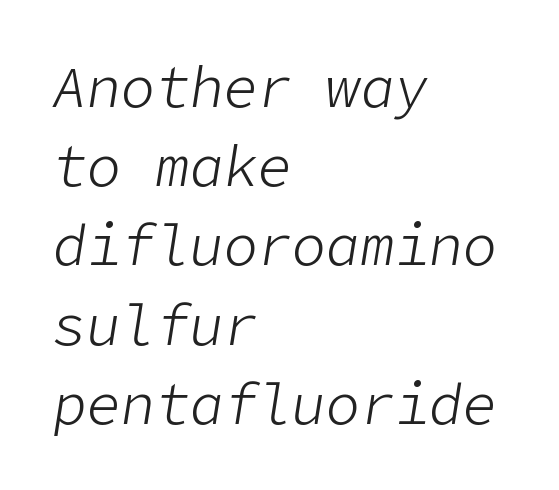
There's an unmistakable incline to the writing here. The gaps between neighbouring characters are ordinary and unremarkable. Think standard paragraph weight, or any step lighter than that. Descender tails drop into unmarked territory. Regular leading.
